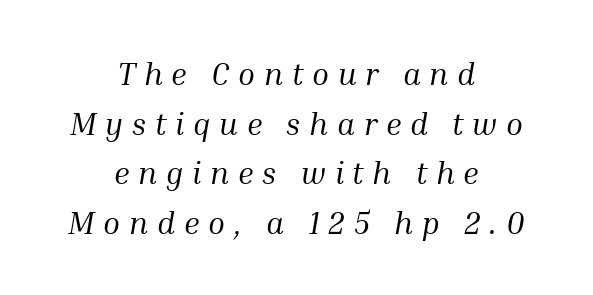
Q: Is the text bold? A: No.
Q: Is the text italic (slanted)? A: Yes, it leans right by about 10 degrees.
Q: Is the typeface a serif or a sans-serif typeface? A: Serif.
Q: Is the text underlined? A: No.
Q: How is the paragraph aligned? A: Centered.
Q: Is the spacing between letters normal or unusually wide? A: Unusually wide.
Q: Is the spacing between lines tight, normal or loose? A: Normal.
Q: Width (condensed, normal, or wide)? A: Normal.
Q: Stroke contrast? A: Medium.
Q: x-height? A: Medium.
Q: Monospaced? A: No.
